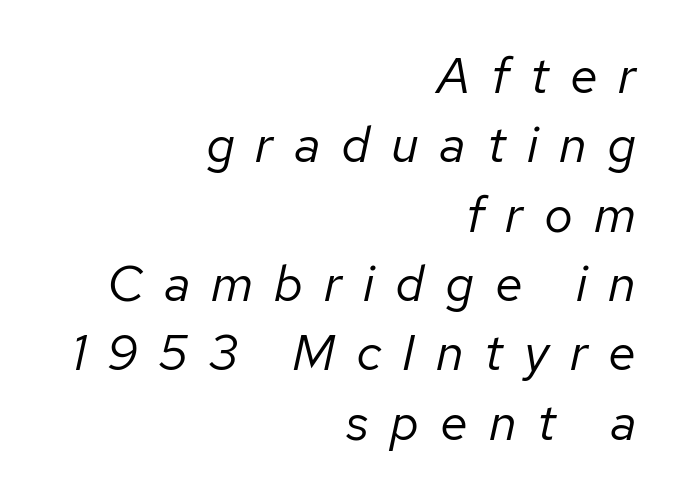
These lines have a slow, spaced-out rhythm from letter to letter. The designer left line spacing at the default. Note the varied advance widths — an 'i' is clearly narrower than an 'm'. The typeface has the unassuming heft of standard copy or less.
